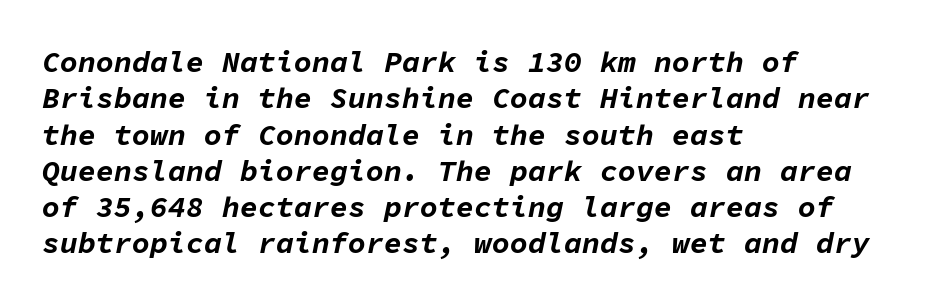
These lines are rendered in a fixed-pitch font. This rendering uses left alignment, leaving the right contour irregular. Looking at the ascenders, they clearly lean. Look at the stroke-to-counter ratio: heavy, a bold. A bare baseline throughout the passage.
